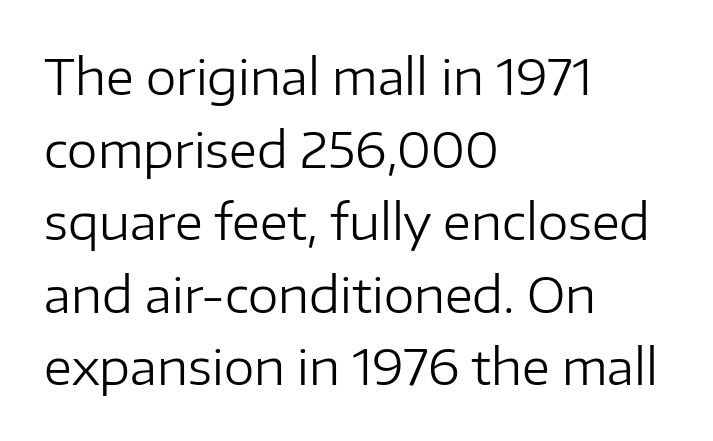
{"serif": "no", "italic": "no", "bold": "no", "weight": "regular", "width": "normal", "stroke_contrast": "low", "x_height": "medium", "monospaced": "no", "underline": "no", "align": "left", "line_spacing": "normal", "line_spacing_ratio": 1.48, "letter_spacing": "normal", "letter_spacing_em": 0.0, "glyph_px": 49}
